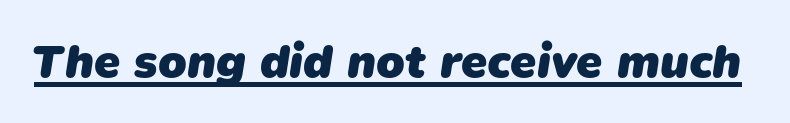
There is no visible air inserted between adjacent glyphs. The characters display no serif detailing; their extremities are plain. The letters advance in unequal steps, a hallmark of proportional type. The sample has been set heavy, in full bold.
